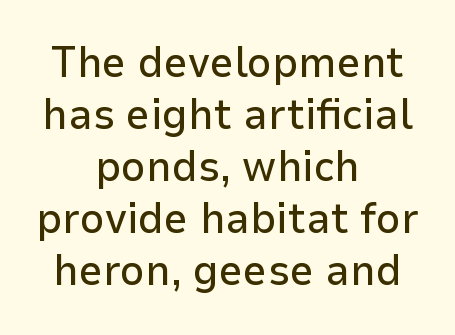
The face used here is proportionally spaced, like ordinary book or web type. Look at the tracking — it's just the regular setting, nothing added. In terms of posture, this sample is upright. Centered paragraph, ragged on both sides.
